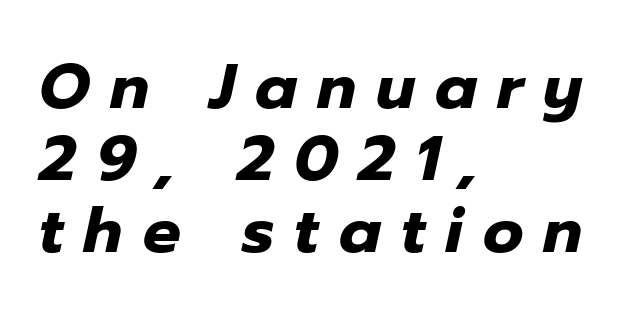
Q: Is the text bold? A: Yes.
Q: Is the text italic (slanted)? A: Yes, it leans right by about 12 degrees.
Q: Is the text underlined? A: No.
Q: How is the paragraph aligned? A: Left-aligned.
Q: Is the spacing between letters normal or unusually wide? A: Unusually wide.
Q: Is the spacing between lines tight, normal or loose? A: Tight.
Q: Width (condensed, normal, or wide)? A: Normal.
Q: Stroke contrast? A: Low.
Q: x-height? A: Medium.
Q: Monospaced? A: No.
